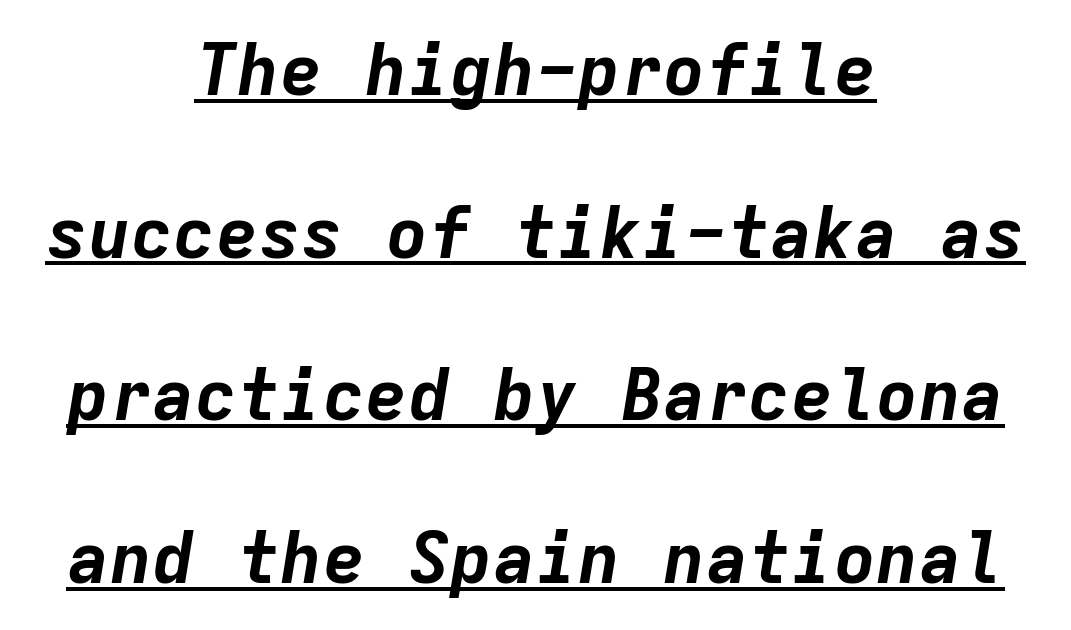
The image shows 71 px bold type, italic (leaning right), monospaced; set centered, loose line spacing (2.29x), normal letter spacing, underlined; low stroke contrast and a medium x-height.
